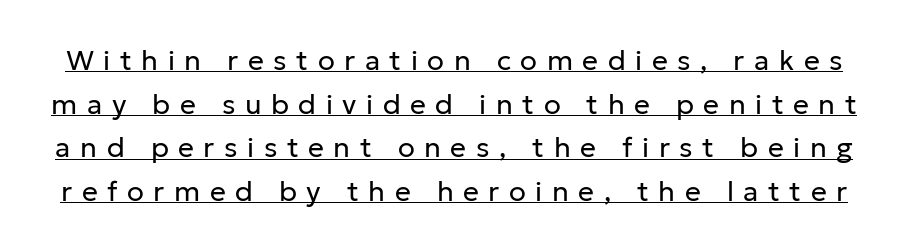
The typesetting does not lean heavy: it is not bold. Note the varied advance widths — an 'i' is clearly narrower than an 'm'. These lines have a slow, spaced-out rhythm from letter to letter. Are there feet on the stems? There aren't — it's a sans. Style check: upright. Honestly, the underline is the first thing you notice here.
